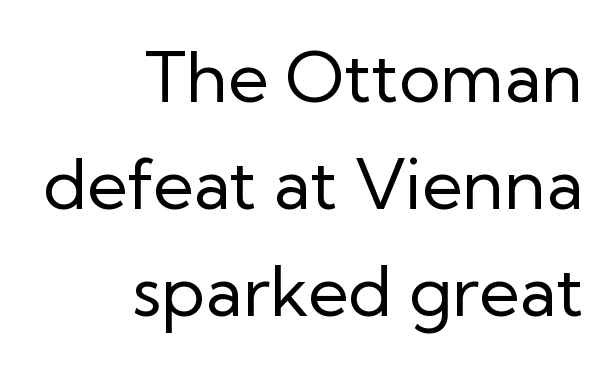
Q: Is the text bold? A: No.
Q: Is the text italic (slanted)? A: No, it is upright.
Q: Is the typeface a serif or a sans-serif typeface? A: Sans-serif.
Q: Is the text underlined? A: No.
Q: How is the paragraph aligned? A: Right-aligned.
Q: Is the spacing between letters normal or unusually wide? A: Normal.
Q: Is the spacing between lines tight, normal or loose? A: Normal.
Q: Width (condensed, normal, or wide)? A: Normal.
Q: Stroke contrast? A: Low.
Q: x-height? A: Medium.
Q: Monospaced? A: No.
